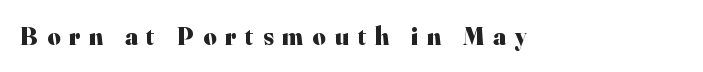
The image shows 25 px bold type, upright; set unusually wide letter spacing (+0.36 em), not underlined.
